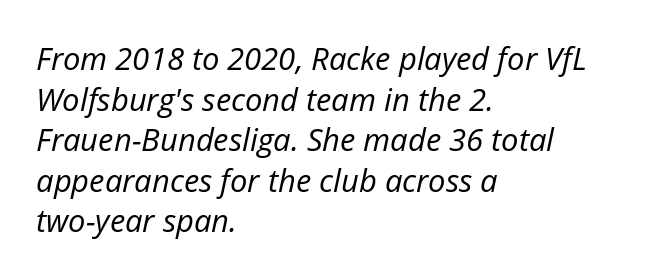
The image shows 31 px regular-weight type, italic (leaning right); set left-aligned, normal line spacing (1.31x), normal letter spacing, not underlined; low stroke contrast and a medium x-height.
